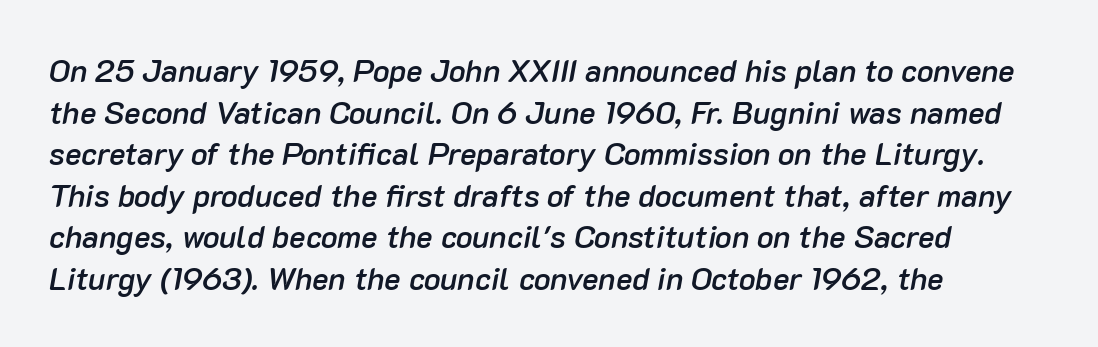
{"italic": "yes", "lean": "right", "slant_degrees": 10, "bold": "semi", "weight": "semibold", "width": "normal", "stroke_contrast": "low", "x_height": "medium", "monospaced": "no", "underline": "no", "align": "left", "line_spacing": "normal", "line_spacing_ratio": 1.34, "letter_spacing": "normal", "letter_spacing_em": 0.0, "glyph_px": 31}
